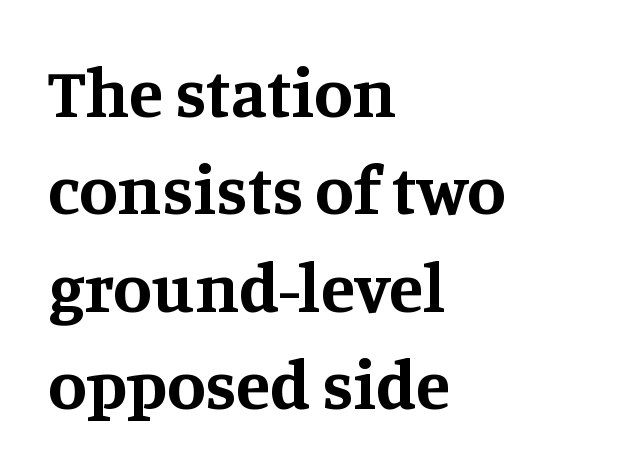
What kind of face is this? One with serifs. A clean baseline with only descenders dipping below it. Where is the straight margin? On the left. These lines are rendered in a variable-pitch font.
